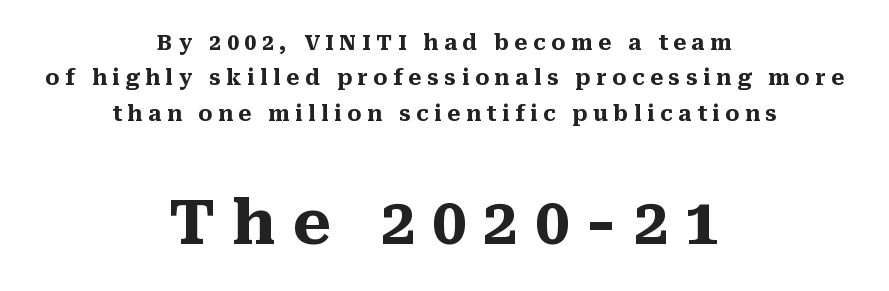
The image shows 62 px heavy serif type, upright; set centered, normal line spacing (1.69x), unusually wide letter spacing (+0.27 em), not underlined; the second (bottom) block is 2.95x larger; medium stroke contrast and a medium x-height.
